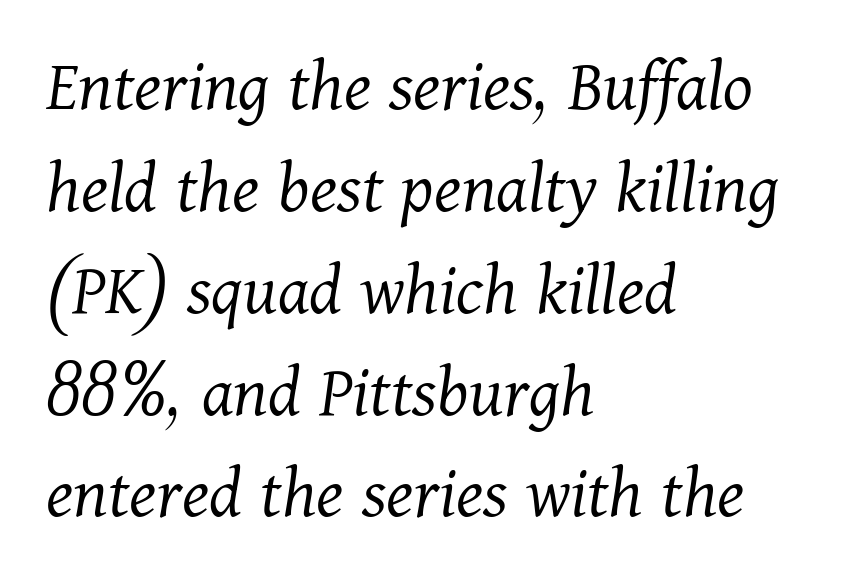
The paragraph shown leans on its left margin. These lines are rendered in a variable-pitch font. The string is rendered with underlining switched off. The whole block is typeset with a tilt.
